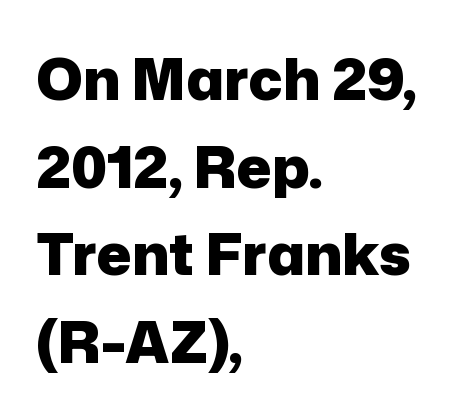
The image shows 58 px heavy sans-serif type, upright; set left-aligned, normal line spacing (1.51x), normal letter spacing, not underlined; low stroke contrast and a medium x-height.
